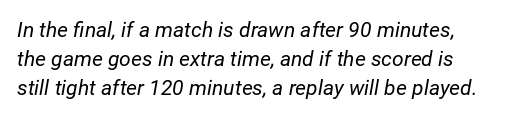
Inter-character spacing is left at the font's built-in metrics. Italic? Definitely — the glyphs are oblique. This rendering features lettering with no underline. Summary of vertical rhythm: regular, with standard interline spacing.
